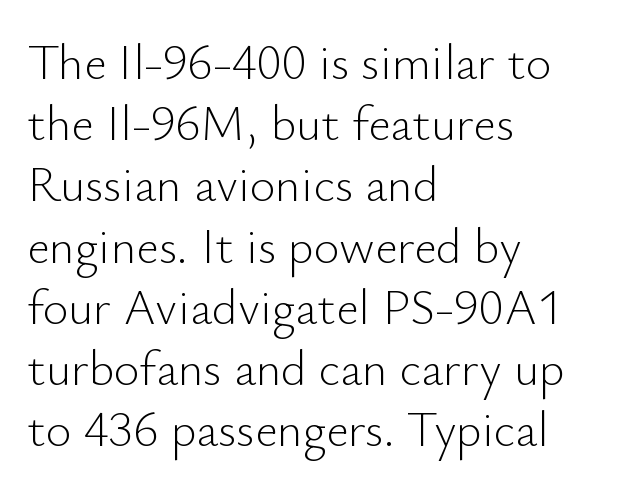
Q: Is the text bold? A: No.
Q: Is the text italic (slanted)? A: No, it is upright.
Q: Is the typeface a serif or a sans-serif typeface? A: Sans-serif.
Q: Is the text underlined? A: No.
Q: How is the paragraph aligned? A: Left-aligned.
Q: Is the spacing between letters normal or unusually wide? A: Normal.
Q: Is the spacing between lines tight, normal or loose? A: Normal.
Q: Width (condensed, normal, or wide)? A: Normal.
Q: Stroke contrast? A: Low.
Q: x-height? A: Small.
Q: Monospaced? A: No.
